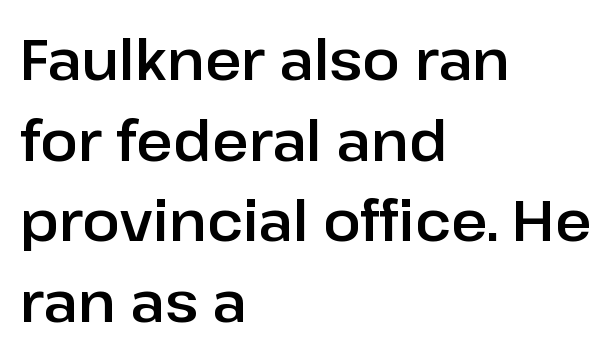
The image shows 56 px sans-serif type, upright; set left-aligned, normal line spacing (1.44x), normal letter spacing, not underlined; low stroke contrast and a medium x-height.
